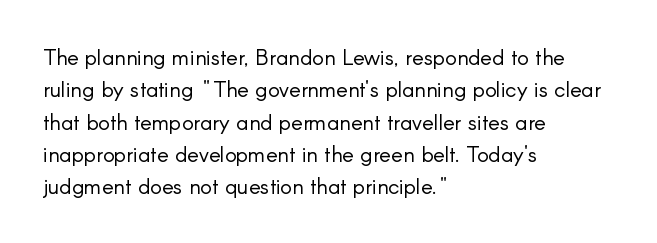
The image shows 22 px text type, upright; set left-aligned, normal line spacing (1.47x), normal letter spacing, not underlined.
